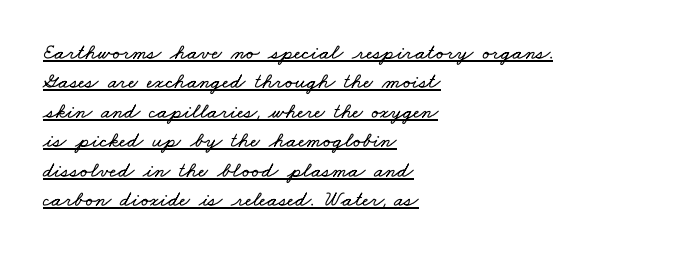
These lines are set flush left with a ragged right edge. Honestly, the letter spacing is just normal — you wouldn't notice it. Baseline-to-baseline distance is the conventional proportion of letter height. Caption: lettering with a line underneath.
